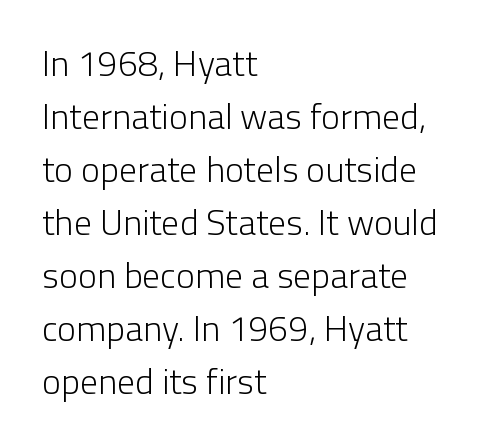
{"serif": "no", "italic": "no", "bold": "no", "weight": "light", "width": "normal", "stroke_contrast": "low", "x_height": "medium", "monospaced": "no", "underline": "no", "align": "left", "line_spacing": "normal", "line_spacing_ratio": 1.47, "letter_spacing": "normal", "letter_spacing_em": 0.0, "glyph_px": 36}
